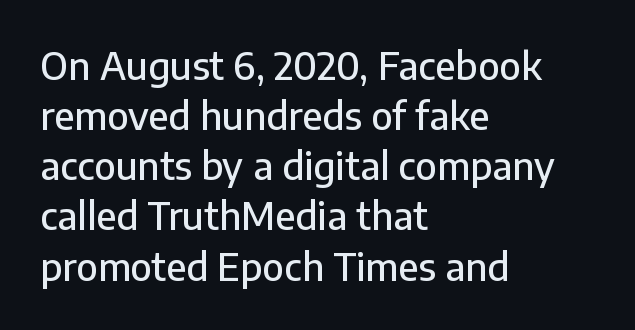
The image shows 38 px sans-serif type, upright; set left-aligned, normal line spacing (1.32x), normal letter spacing, not underlined; low stroke contrast and a medium x-height.
